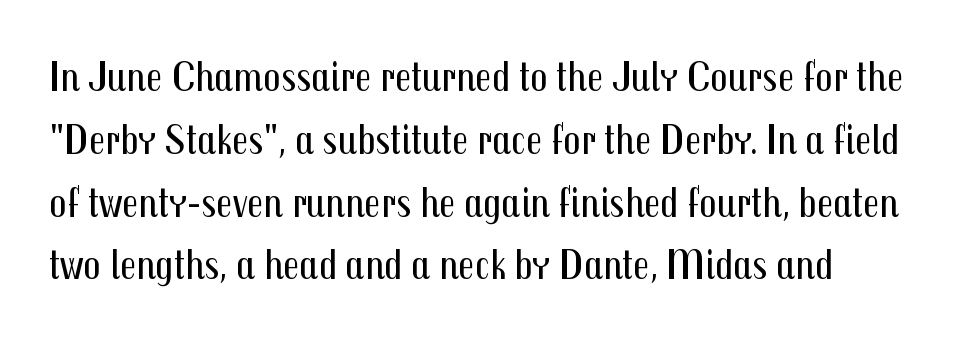
The image shows 43 px regular-weight, condensed sans-serif type, upright; set normal line spacing (1.46x), normal letter spacing, not underlined; medium stroke contrast and a medium x-height.
